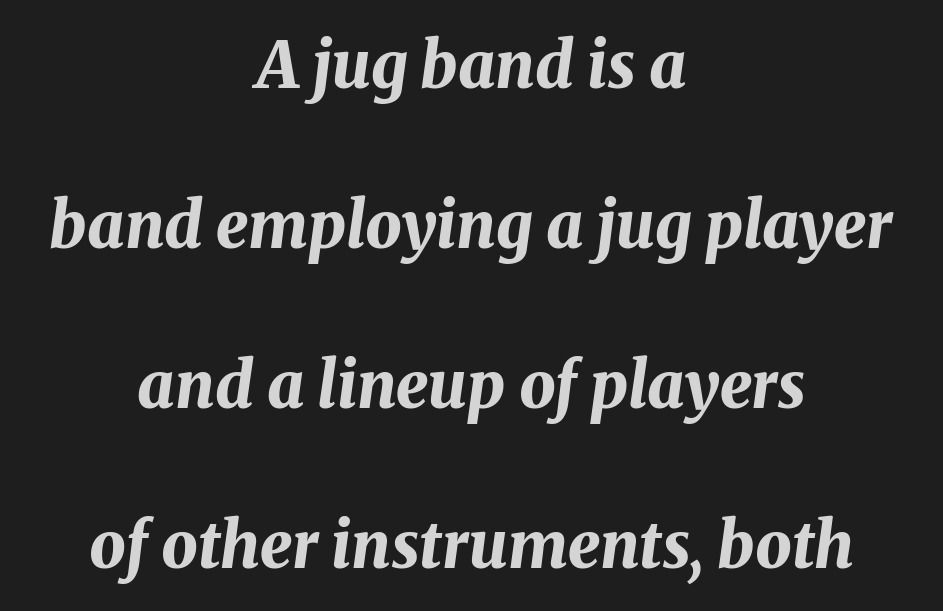
This rendering features lettering with no underline. Observe the lean: these are italic letterforms. Leading: increased. Tracking value appears to be zero — textbook default spacing. Proportional: the letters do not fall into vertical columns.
